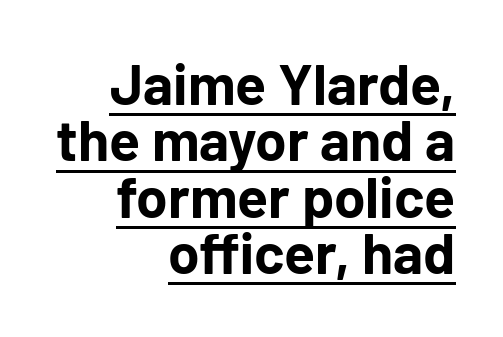
{"serif": "no", "italic": "no", "bold": "yes", "weight": "bold", "width": "normal", "stroke_contrast": "low", "x_height": "medium", "monospaced": "no", "underline": "yes", "align": "right", "line_spacing": "tight", "line_spacing_ratio": 0.99, "letter_spacing": "normal", "letter_spacing_em": 0.0, "glyph_px": 57}
